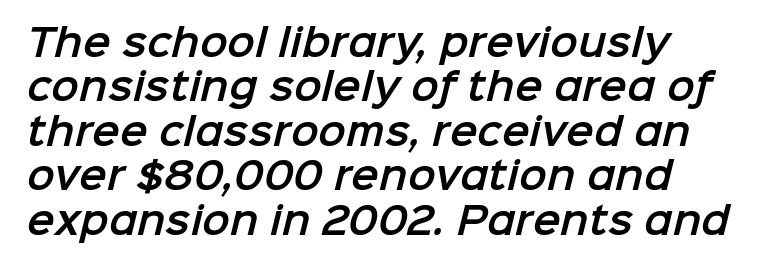
Left-aligned paragraph, ragged on the right. Looks like regular typesetting: each glyph gets only the width it needs. Words float on clear page, feet unadorned. To sum up the face: it is a sans, with no serifs.
